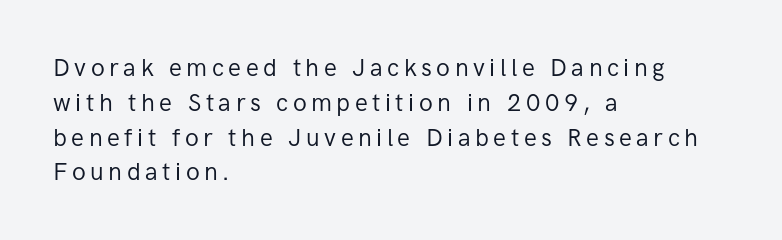
If you drew a line through each stem, it would be perfectly vertical. Regarding leading, the lines here are spaced in the standard way. This rendering features lettering with no underline. Short and long lines alike share a common starting point at left. The passage shown is not bold in any degree.
